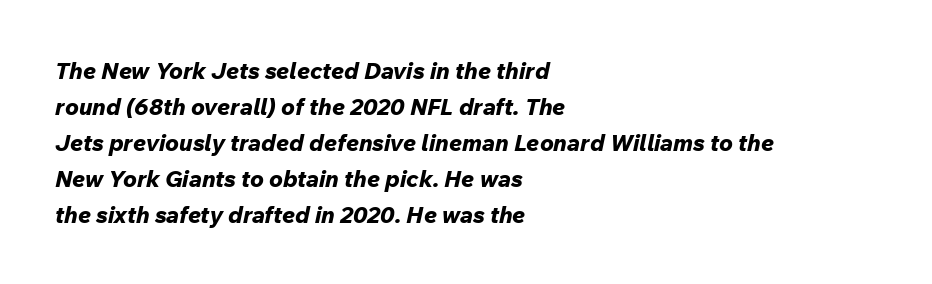
{"italic": "yes", "lean": "right", "slant_degrees": 12, "bold": "yes", "underline": "no", "align": "left", "line_spacing": "normal", "line_spacing_ratio": 1.56, "letter_spacing": "normal", "letter_spacing_em": 0.0, "glyph_px": 23}
